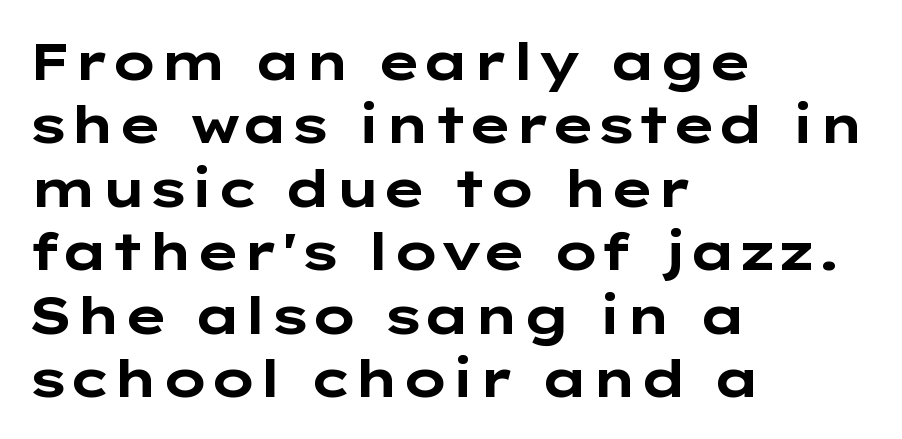
The image shows 52 px bold, wide sans-serif type, upright; set left-aligned, line spacing 1.22x, normal letter spacing, not underlined; low stroke contrast and a medium x-height.
